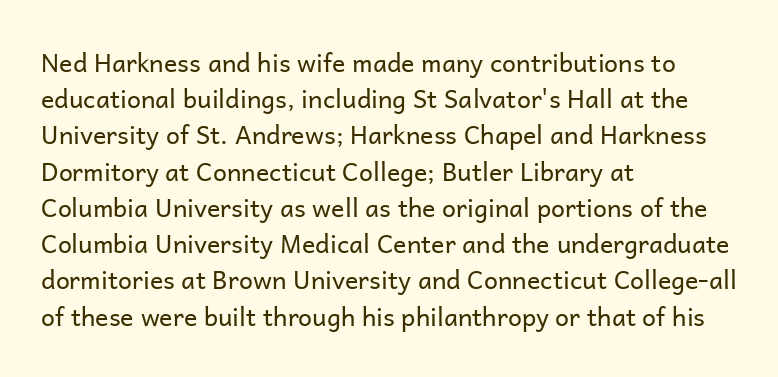
Q: Is the text bold? A: No.
Q: Is the text italic (slanted)? A: No, it is upright.
Q: Is the text underlined? A: No.
Q: How is the paragraph aligned? A: Left-aligned.
Q: Is the spacing between letters normal or unusually wide? A: Normal.
Q: Is the spacing between lines tight, normal or loose? A: Normal.
